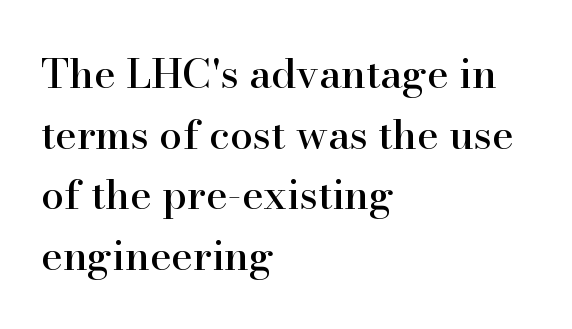
The image shows 41 px serif type, upright; set left-aligned, normal line spacing (1.48x), normal letter spacing, not underlined; high stroke contrast and a small x-height.
